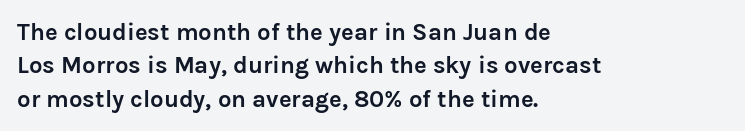
You can tell it's not italic because the verticals are truly vertical. Descender tails drop into unmarked territory. Baseline-to-baseline distance is the conventional proportion of letter height. Nobody touched the tracking dial on this one. Thick stems and heavy bowls — unmistakably bold. One-word summary of the alignment: left.
